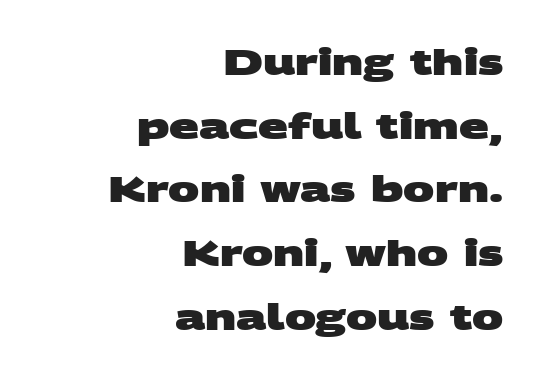
Q: Is the text bold? A: Yes.
Q: Is the typeface a serif or a sans-serif typeface? A: Sans-serif.
Q: Is the text underlined? A: No.
Q: How is the paragraph aligned? A: Right-aligned.
Q: Is the spacing between letters normal or unusually wide? A: Normal.
Q: Width (condensed, normal, or wide)? A: Wide.
Q: Stroke contrast? A: Medium.
Q: x-height? A: Large.
Q: Monospaced? A: No.
